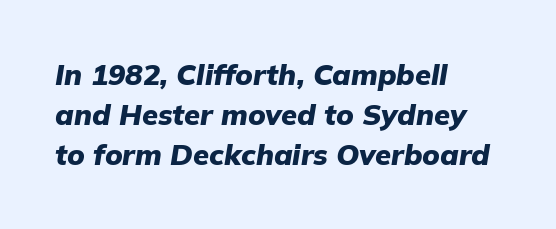
Short and long lines alike share a common starting point at left. Observe the lean: these are italic letterforms. Words float on clear page, feet unadorned. Thick stems and heavy bowls — unmistakably bold.
